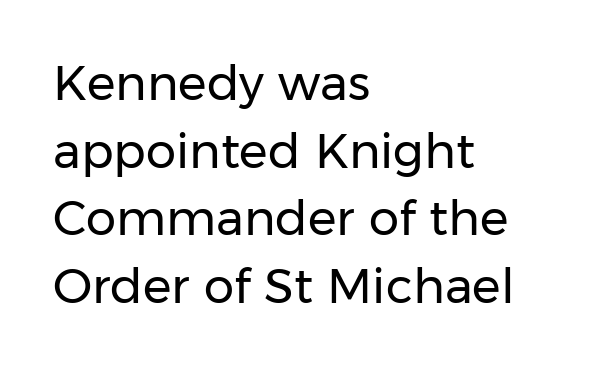
Q: Is the text bold? A: No.
Q: Is the text italic (slanted)? A: No, it is upright.
Q: Is the typeface a serif or a sans-serif typeface? A: Sans-serif.
Q: Is the text underlined? A: No.
Q: How is the paragraph aligned? A: Left-aligned.
Q: Is the spacing between letters normal or unusually wide? A: Normal.
Q: Is the spacing between lines tight, normal or loose? A: Normal.
Q: Width (condensed, normal, or wide)? A: Normal.
Q: Stroke contrast? A: Low.
Q: x-height? A: Medium.
Q: Monospaced? A: No.
